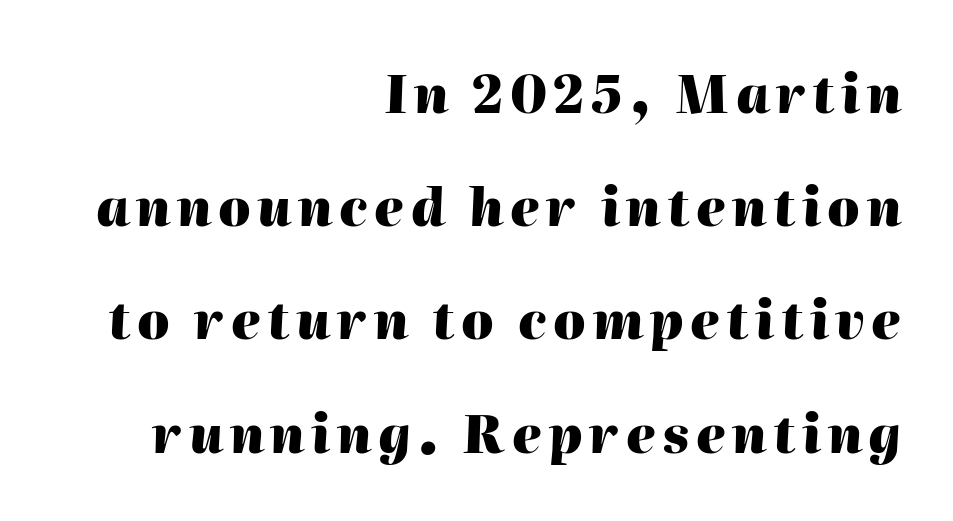
Q: Is the text bold? A: Yes.
Q: Is the text italic (slanted)? A: Yes, it leans right by about 2 degrees.
Q: Is the text underlined? A: No.
Q: How is the paragraph aligned? A: Right-aligned.
Q: Is the spacing between lines tight, normal or loose? A: Loose.
Q: Width (condensed, normal, or wide)? A: Normal.
Q: Stroke contrast? A: High.
Q: x-height? A: Medium.
Q: Monospaced? A: No.
